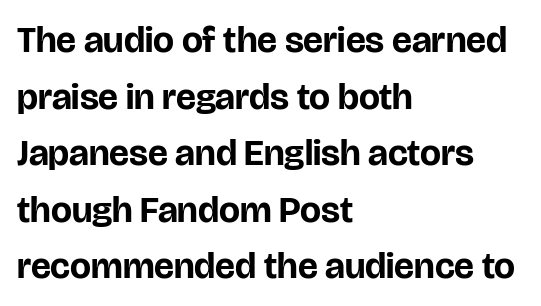
The rendering uses natural spacing where letterforms have individual widths. These lines keep a tight, regular rhythm from letter to letter. The rendering uses a bold face; every stroke is thick and dark. A clean baseline with only descenders dipping below it. Visually the block forms a straight wall on the left and a jagged coastline on the right.
